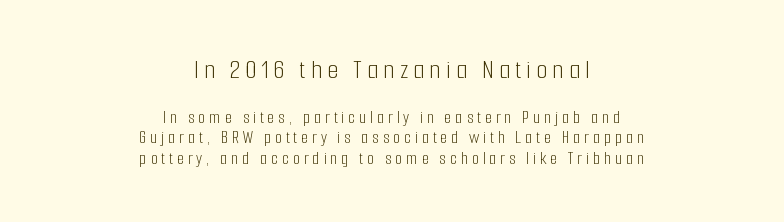
The image shows 28 px light, condensed sans-serif type, upright; set centered, tight line spacing (1.08x), not underlined; the first (top) block is 1.47x larger; low stroke contrast and a medium x-height.
